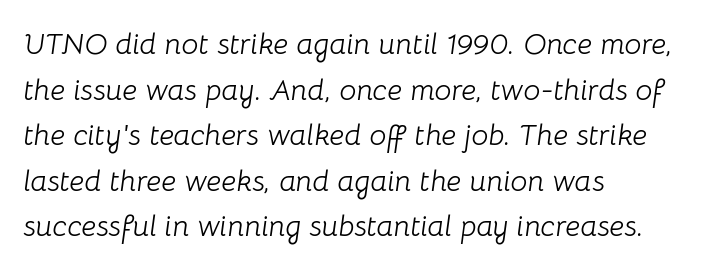
Quick note: italic. Counters stay open thanks to moderate or lighter strokes. Is the block centered? No — it sits flush against the left margin. Normally led — the rows are evenly, conventionally spaced. The face used here is rendered with its standard letterfit. Unmarked baselines from the first word to the last.
